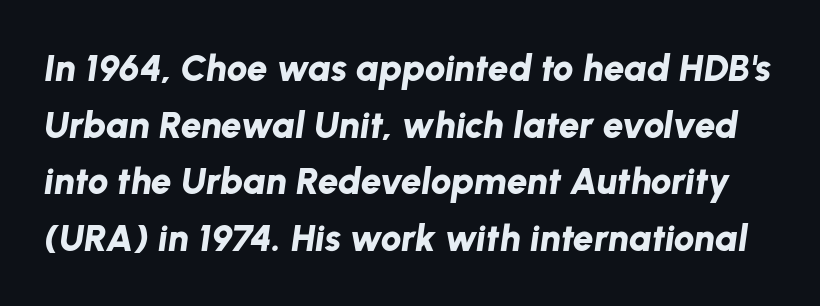
The image shows 37 px bold type, italic (leaning right); set normal line spacing (1.53x), normal letter spacing, not underlined; low stroke contrast and a medium x-height.
